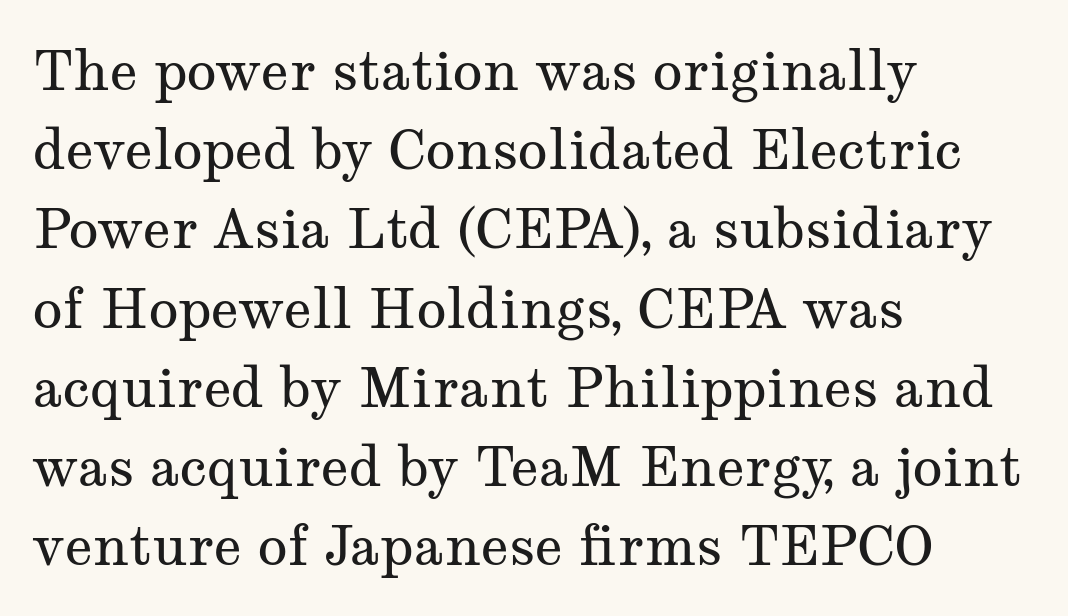
{"serif": "yes", "italic": "no", "bold": "no", "weight": "regular", "width": "wide", "stroke_contrast": "medium", "x_height": "medium", "monospaced": "no", "underline": "no", "align": "left", "line_spacing": "normal", "line_spacing_ratio": 1.44, "letter_spacing": "normal", "letter_spacing_em": 0.0, "glyph_px": 55}
